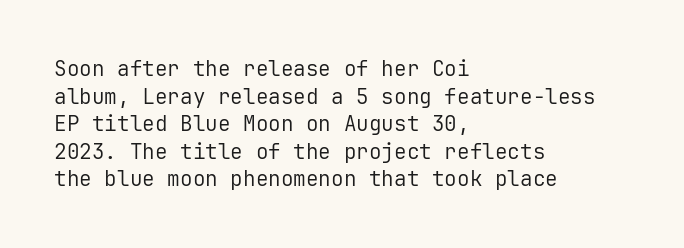
Teacher's note: observe the even left margin — that is flush-left alignment. The line texture is even and compact thanks to regular tracking. The lettering stays uniformly vertical, giving the passage a roman look. The baseline area is clear.
